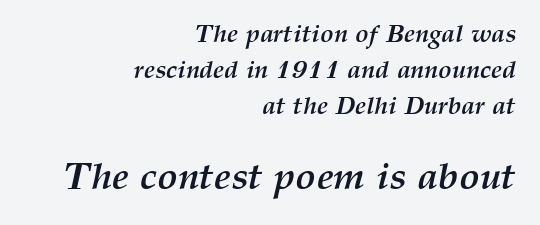
The axis of the letterforms is tilted away from vertical. The following chunk of copy outweighs the initial chunk in type size. Do the characters align in a grid? No, the font is proportional. Descenders hang freely into open space. Is the type bold? Yes — the strokes are clearly thick and heavy.
